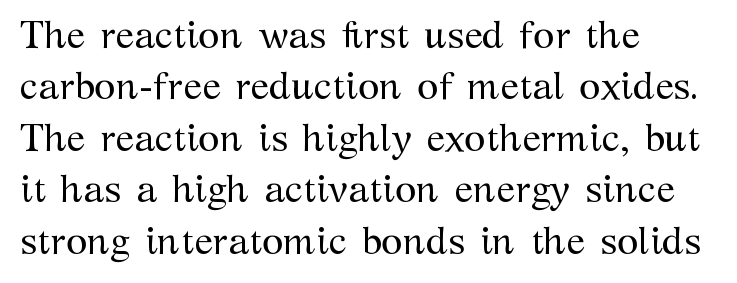
{"serif": "yes", "italic": "no", "bold": "no", "weight": "regular", "width": "normal", "stroke_contrast": "medium", "x_height": "medium", "monospaced": "no", "underline": "no", "align": "left", "line_spacing": "normal", "line_spacing_ratio": 1.32, "letter_spacing": "normal", "letter_spacing_em": 0.0, "glyph_px": 39}
